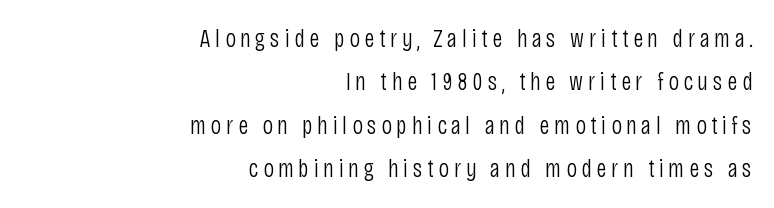
Q: Is the text bold? A: No.
Q: Is the text italic (slanted)? A: No, it is upright.
Q: Is the text underlined? A: No.
Q: How is the paragraph aligned? A: Right-aligned.
Q: Is the spacing between lines tight, normal or loose? A: Normal.
